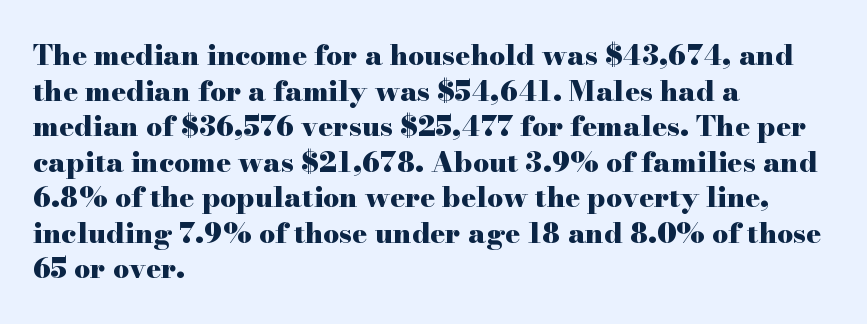
The image shows 28 px heavy, wide serif type, upright; set left-aligned, normal line spacing (1.27x), normal letter spacing, not underlined; high stroke contrast and a small x-height.
